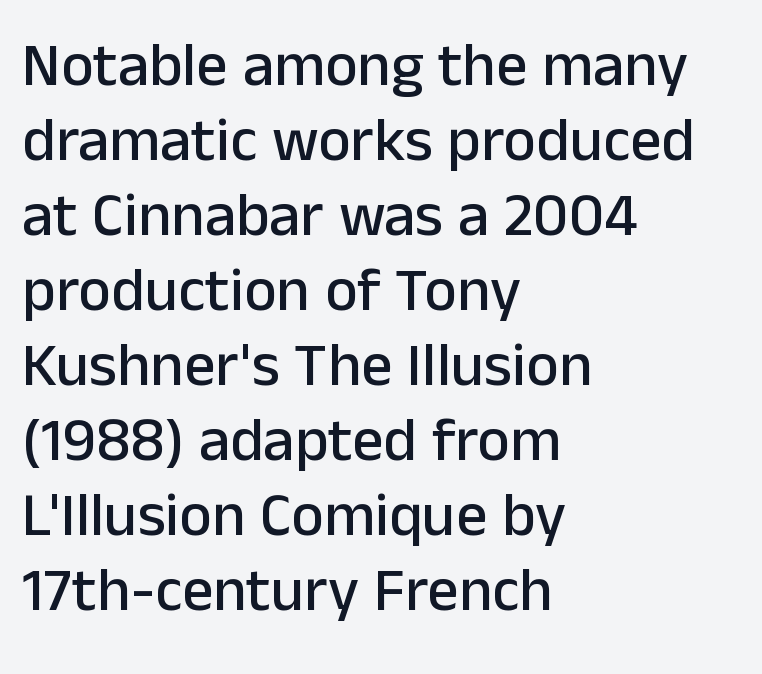
{"serif": "no", "italic": "no", "width": "normal", "stroke_contrast": "low", "x_height": "medium", "monospaced": "no", "underline": "no", "align": "left", "line_spacing_ratio": 1.21, "letter_spacing": "normal", "letter_spacing_em": 0.0, "glyph_px": 62}
